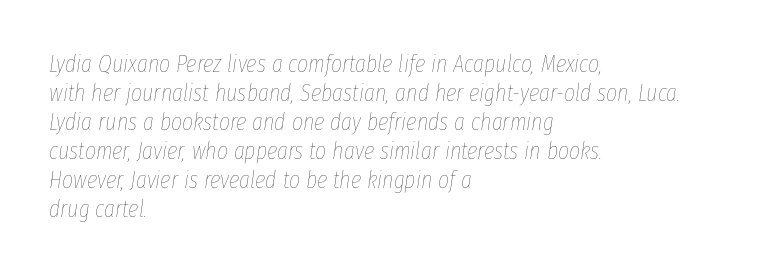
The image shows 24 px text type, italic (leaning right); set left-aligned, line spacing 1.21x, normal letter spacing, not underlined.
